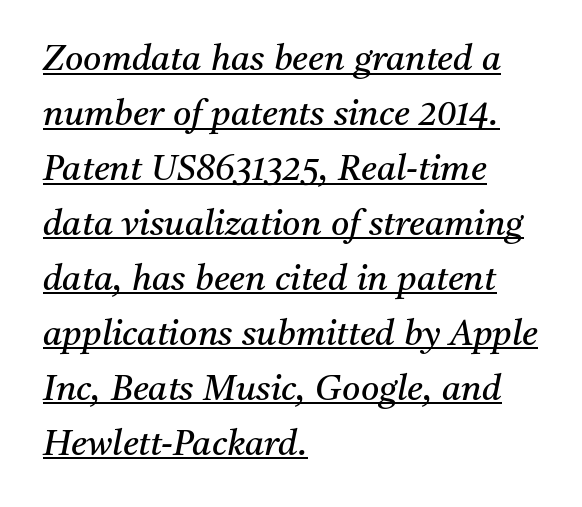
{"serif": "yes", "italic": "yes", "lean": "right", "slant_degrees": 11, "bold": "no", "weight": "regular", "width": "normal", "stroke_contrast": "medium", "x_height": "medium", "monospaced": "no", "underline": "yes", "align": "left", "line_spacing": "normal", "line_spacing_ratio": 1.57, "letter_spacing": "normal", "letter_spacing_em": 0.0, "glyph_px": 35}
